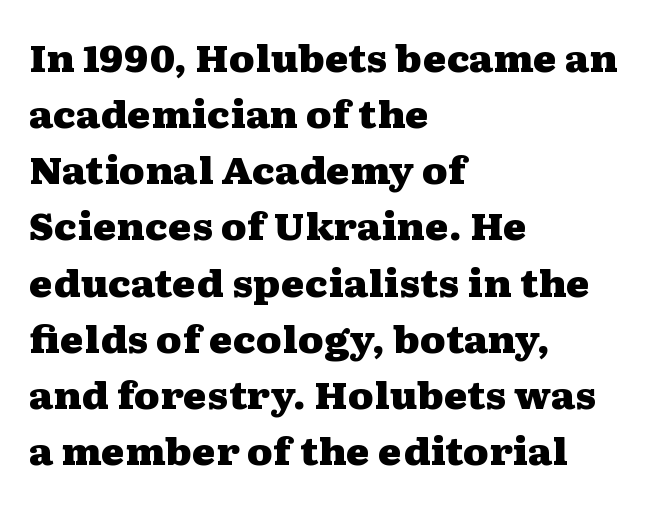
{"serif": "yes", "italic": "no", "bold": "yes", "weight": "heavy", "width": "wide", "stroke_contrast": "medium", "x_height": "medium", "monospaced": "no", "underline": "no", "align": "left", "line_spacing": "normal", "line_spacing_ratio": 1.56, "letter_spacing": "normal", "letter_spacing_em": 0.0, "glyph_px": 36}
